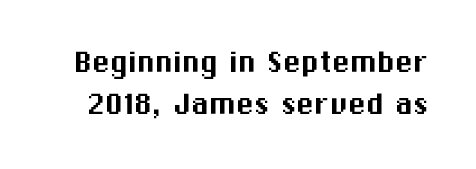
Nothing unusual about the tracking: characters are spaced as the font intends. The face used here is proportionally spaced, like ordinary book or web type. Unlike a traditional serif, this face leaves its strokes unadorned. Unlike italic type, these characters show no tilt at all.
